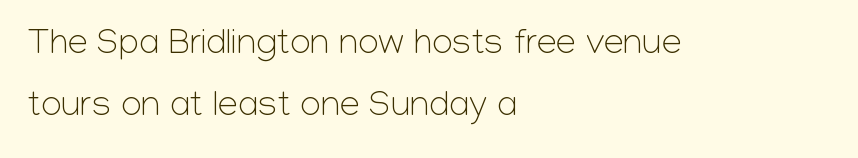
The image shows 36 px light sans-serif type, upright; set left-aligned, line spacing 1.72x, normal letter spacing, not underlined; low stroke contrast and a medium x-height.
